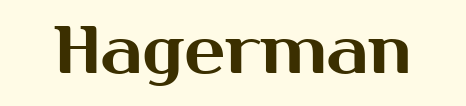
The image shows 67 px sans-serif type, upright; set normal letter spacing, not underlined; medium stroke contrast and a medium x-height.
